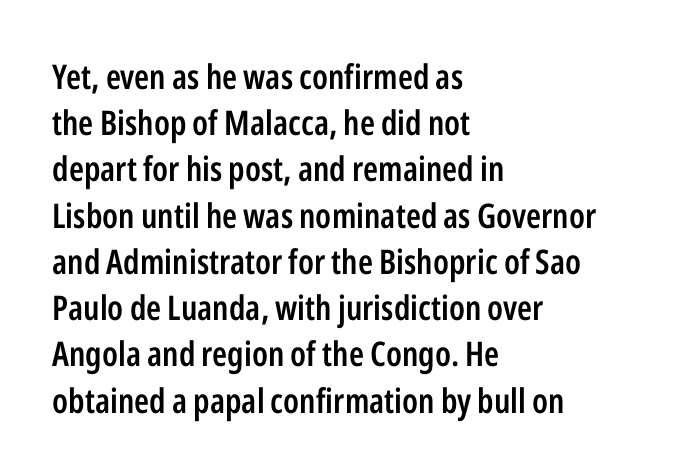
The image shows 34 px semibold, condensed sans-serif type, upright; set left-aligned, normal line spacing (1.36x), normal letter spacing, not underlined; low stroke contrast and a medium x-height.
